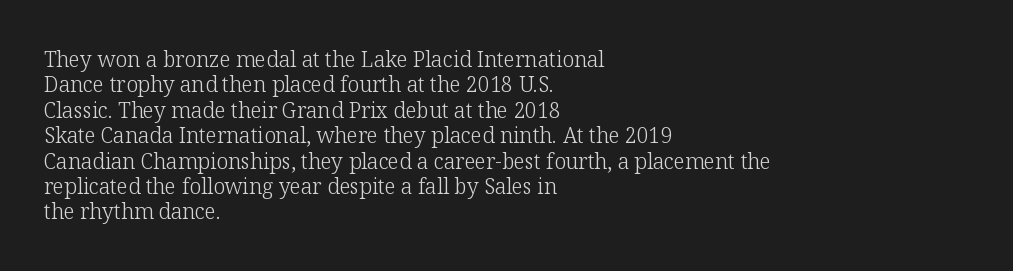
A bare baseline throughout the passage. Line beginnings align vertically; line endings do not. This sample uses plain, unmodified letter spacing. Posture: straight, roman, zero tilt. Is this a heavy cut? Hardly; it is regular or lighter.
